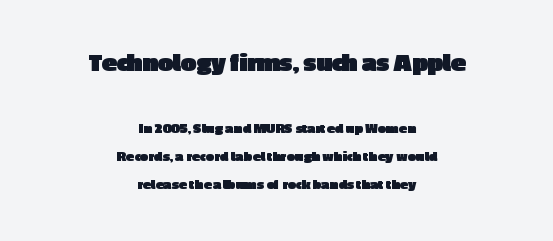
Typographic density is high because the face is bold. Typeset on center — no edge is straight. The type sits square on the baseline with zero lean. This layout puts the oversized block above and the modest block below. The gap between lines stays unmarked.
